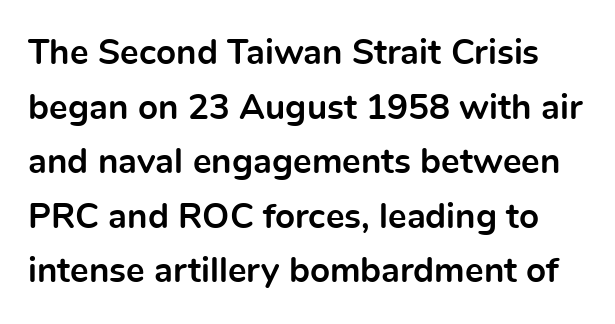
The image shows 35 px bold sans-serif type, upright; set normal line spacing (1.56x), normal letter spacing, not underlined; a medium x-height.
